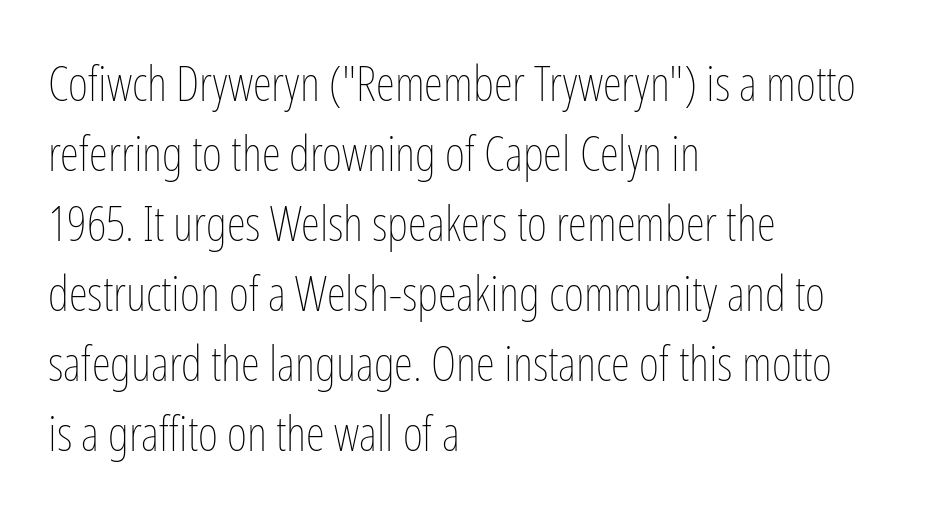
The image shows 49 px thin, condensed type, upright; set left-aligned, normal line spacing (1.43x), normal letter spacing, not underlined; low stroke contrast and a medium x-height.
